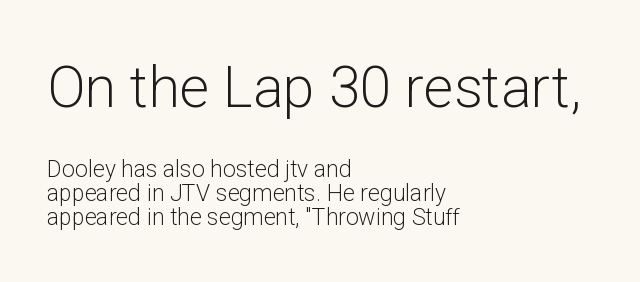
The image shows 57 px light sans-serif type, upright; set left-aligned, tight line spacing (1.04x), normal letter spacing, not underlined; the first (top) block is 2.48x larger; low stroke contrast and a medium x-height.
